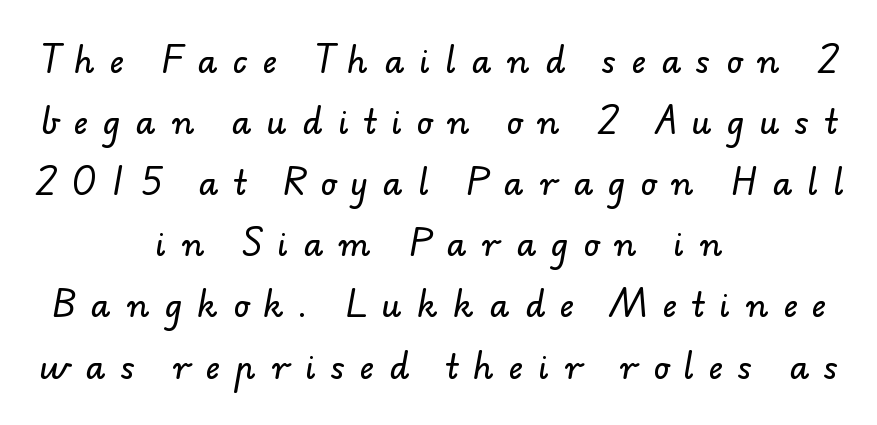
{"serif": "no", "width": "normal", "stroke_contrast": "low", "x_height": "small", "monospaced": "no", "underline": "no", "align": "center", "line_spacing": "loose", "line_spacing_ratio": 1.91, "letter_spacing": "wide", "letter_spacing_em": 0.48, "glyph_px": 32}
